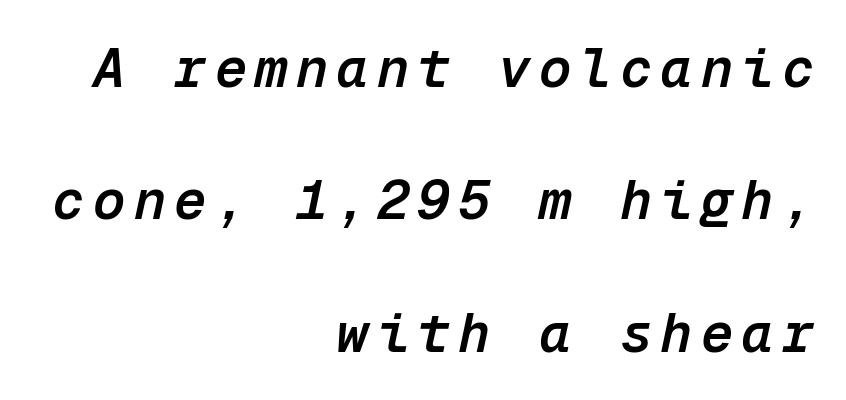
Q: Is the text bold? A: Semi-bold.
Q: Is the text italic (slanted)? A: Yes, it leans right by about 12 degrees.
Q: Is the text underlined? A: No.
Q: How is the paragraph aligned? A: Right-aligned.
Q: Is the spacing between lines tight, normal or loose? A: Loose.
Q: Width (condensed, normal, or wide)? A: Normal.
Q: Stroke contrast? A: Low.
Q: x-height? A: Medium.
Q: Monospaced? A: Yes.
